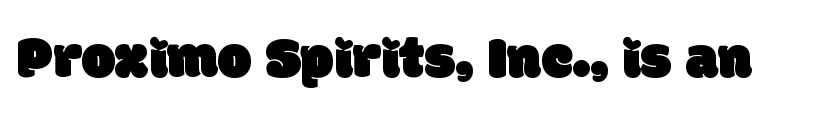
Q: Is the typeface a serif or a sans-serif typeface? A: Sans-serif.
Q: Is the text underlined? A: No.
Q: Is the spacing between letters normal or unusually wide? A: Normal.
Q: Width (condensed, normal, or wide)? A: Normal.
Q: Stroke contrast? A: Low.
Q: x-height? A: Large.
Q: Monospaced? A: No.
